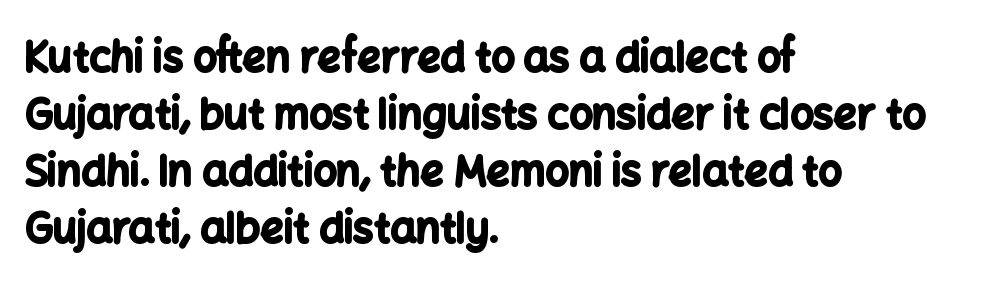
The image shows 41 px bold sans-serif type, upright; set left-aligned, normal line spacing (1.39x), normal letter spacing, not underlined; low stroke contrast and a medium x-height.
